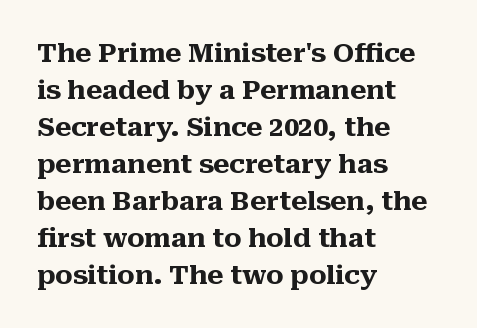
Q: Is the text bold? A: Yes.
Q: Is the text italic (slanted)? A: No, it is upright.
Q: Is the text underlined? A: No.
Q: How is the paragraph aligned? A: Left-aligned.
Q: Is the spacing between letters normal or unusually wide? A: Normal.
Q: Is the spacing between lines tight, normal or loose? A: Normal.
